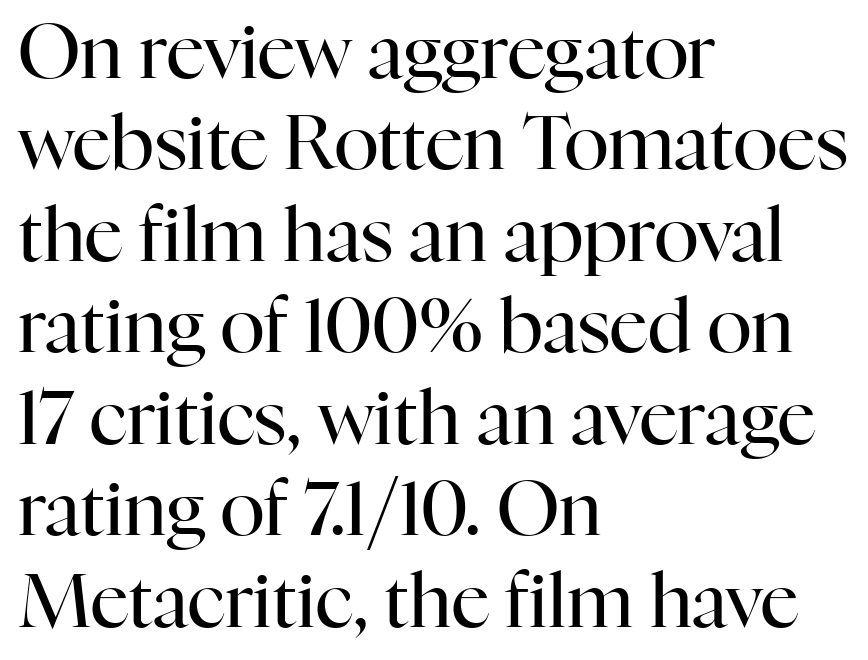
{"serif": "yes", "italic": "no", "bold": "no", "weight": "regular", "width": "normal", "stroke_contrast": "high", "x_height": "medium", "monospaced": "no", "underline": "no", "align": "left", "line_spacing_ratio": 1.22, "letter_spacing": "normal", "letter_spacing_em": 0.0, "glyph_px": 75}
